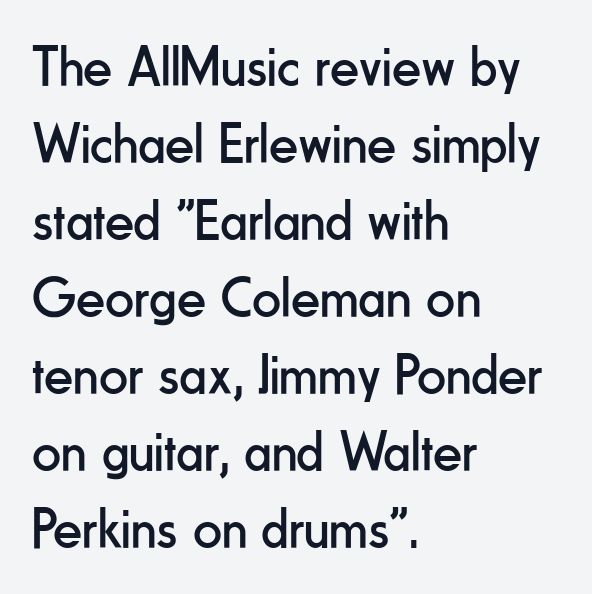
Compared with typical paragraphs, the rows here are spaced about the same. This is the regular roman posture of the typeface. Horizontally, the lines are justified to the leading edge only. Serifs: no, the terminals of the letterforms are clean.
